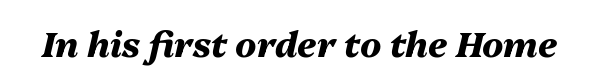
The image shows 35 px heavy type, italic (leaning right); set normal letter spacing, not underlined; medium stroke contrast and a medium x-height.
